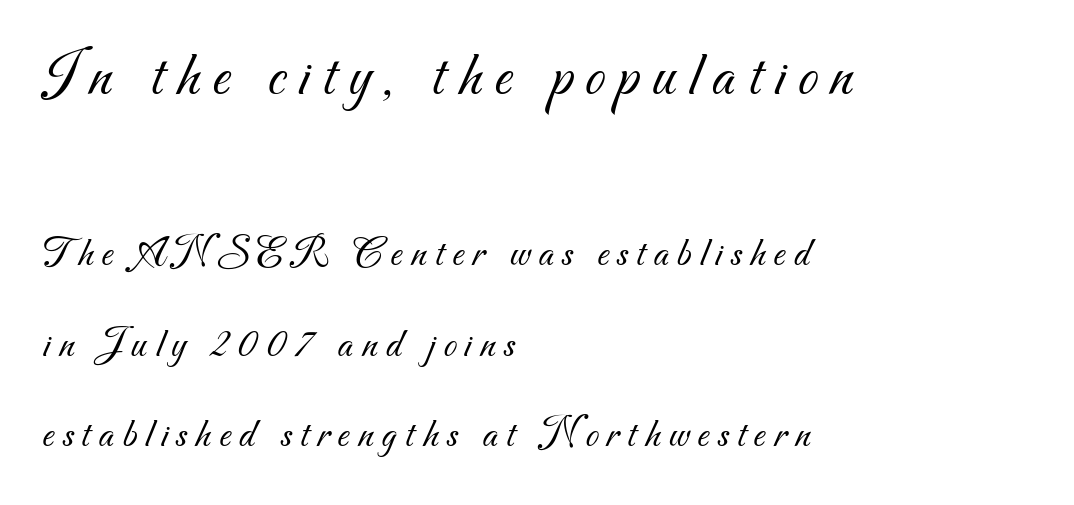
{"serif": "no", "bold": "no", "weight": "light", "width": "normal", "stroke_contrast": "medium", "x_height": "small", "monospaced": "no", "underline": "no", "align": "left", "line_spacing": "loose", "line_spacing_ratio": 2.1, "larger_block": "first", "size_ratio": 1.51, "glyph_px": 65}
